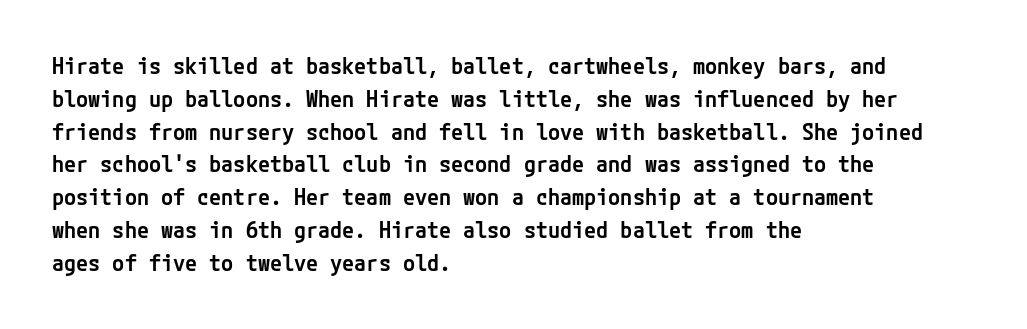
This sample is left-justified, so line endings fall wherever the words run out. Has an underline been added? It has not. The glyphs have the mass of a demibold cut, below bold. Nothing unusual about the tracking: characters are spaced as the font intends.
